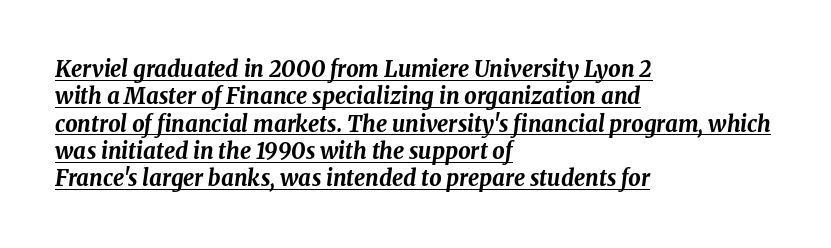
{"italic": "yes", "lean": "right", "slant_degrees": 8, "bold": "yes", "underline": "yes", "align": "left", "line_spacing_ratio": 1.24, "letter_spacing": "normal", "letter_spacing_em": 0.0, "glyph_px": 22}
